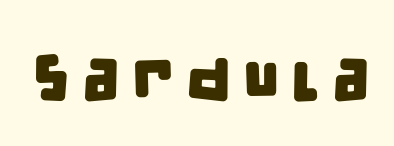
Q: Is the typeface a serif or a sans-serif typeface? A: Sans-serif.
Q: Is the text underlined? A: No.
Q: Width (condensed, normal, or wide)? A: Condensed.
Q: Stroke contrast? A: Low.
Q: x-height? A: Large.
Q: Monospaced? A: No.
